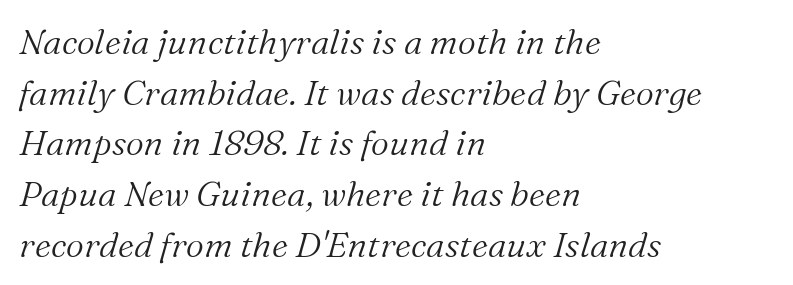
Vertical stems look standard width or narrower in stroke. Leading matches the norm, producing a regular column. The setting favours the left margin, as ordinary paragraphs usually do. Nobody touched the tracking dial on this one. Lines of text with bare space underneath.
